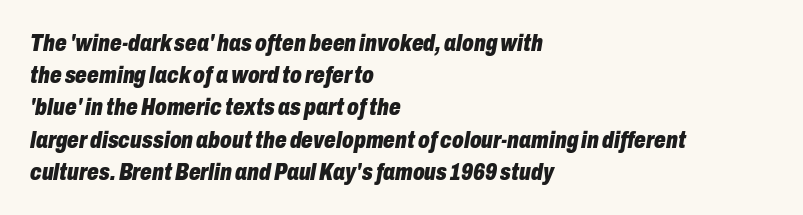
{"italic": "yes", "lean": "right", "slant_degrees": 10, "bold": "yes", "underline": "no", "align": "left", "line_spacing": "normal", "line_spacing_ratio": 1.4, "letter_spacing": "normal", "letter_spacing_em": 0.0, "glyph_px": 23}
